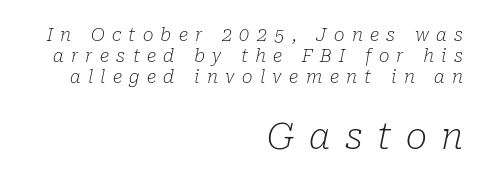
{"serif": "yes", "italic": "yes", "lean": "right", "slant_degrees": 10, "bold": "no", "weight": "light", "width": "normal", "stroke_contrast": "low", "x_height": "medium", "monospaced": "no", "underline": "no", "align": "right", "line_spacing_ratio": 1.16, "letter_spacing": "wide", "letter_spacing_em": 0.41, "larger_block": "second", "size_ratio": 2.0, "glyph_px": 36}
